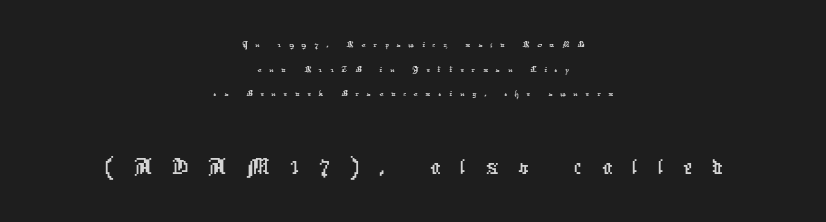
Q: Is the typeface a serif or a sans-serif typeface? A: Sans-serif.
Q: Is the text underlined? A: No.
Q: How is the paragraph aligned? A: Centered.
Q: Is the spacing between letters normal or unusually wide? A: Unusually wide.
Q: Which block of text is set in a larger size, the first (top) or the second (bottom)? A: The second (bottom) one.
Q: Width (condensed, normal, or wide)? A: Condensed.
Q: Stroke contrast? A: Low.
Q: x-height? A: Medium.
Q: Monospaced? A: No.
